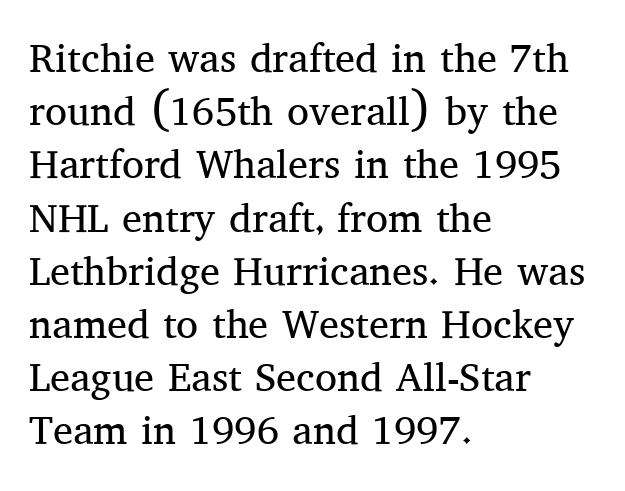
Q: Is the text bold? A: No.
Q: Is the text italic (slanted)? A: No, it is upright.
Q: Is the typeface a serif or a sans-serif typeface? A: Serif.
Q: Is the text underlined? A: No.
Q: How is the paragraph aligned? A: Left-aligned.
Q: Is the spacing between letters normal or unusually wide? A: Normal.
Q: Is the spacing between lines tight, normal or loose? A: Normal.
Q: Width (condensed, normal, or wide)? A: Normal.
Q: Stroke contrast? A: Medium.
Q: x-height? A: Medium.
Q: Monospaced? A: No.
